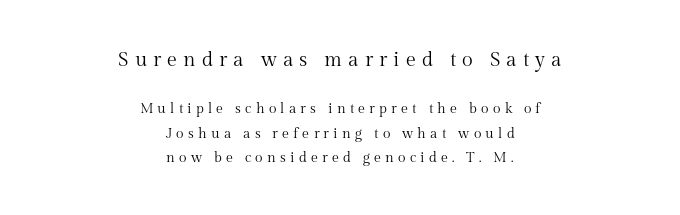
Lines of text with bare space underneath. The line texture is sparse and dotted thanks to wide tracking. Notice how the stems are strictly vertical — no italics here. Is the block centered? Yes — each line is placed symmetrically about the middle. No heavy texture on the line: the type isn't bold.
